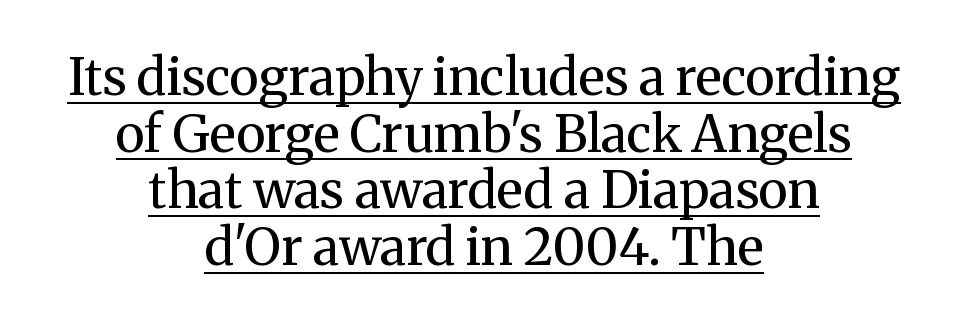
You could not count columns in this text — the font is proportionally spaced. The characters display serif detailing at their extremities. How are the letters spaced? Ordinarily, with no added tracking. Weight: not bold — regular or lighter. This sample is center-justified, so both line endings float freely. No italicization has been applied; the sample stays upright.
